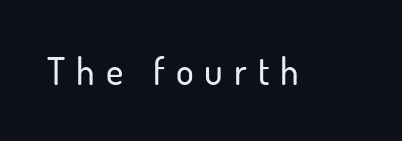
The image shows 37 px sans-serif type, upright; set unusually wide letter spacing (+0.3 em), not underlined; low stroke contrast and a small x-height.
